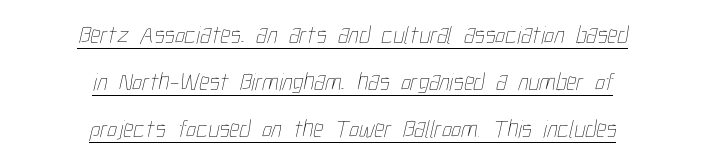
Letters have the restrained weight of plain body copy at most. Caption: multi-line text, centered on the measure. Words appear dense and cohesive because spacing is normal. A typographer would call this underscored text.
